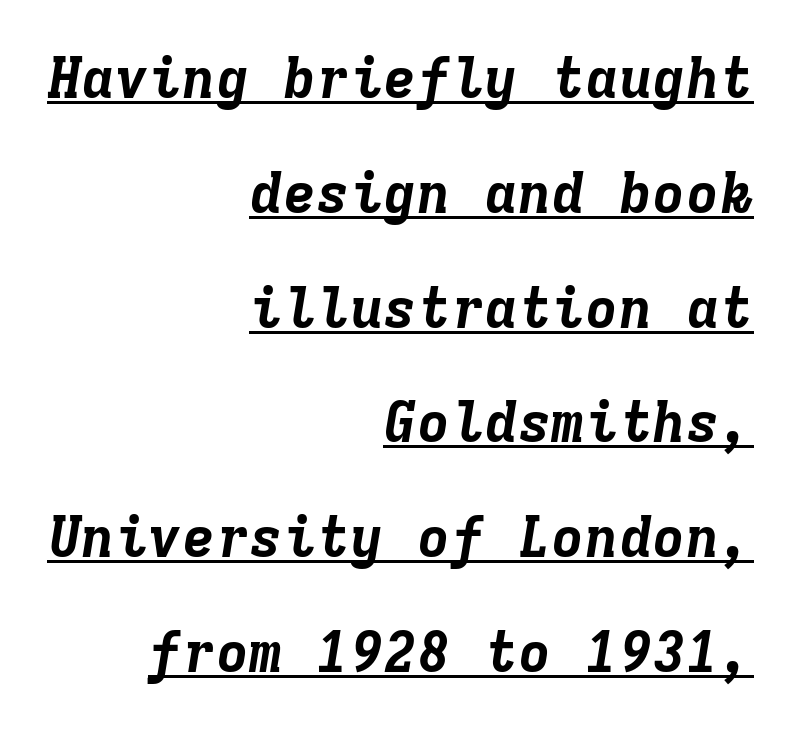
The image shows 56 px bold type, italic (leaning right), monospaced; set right-aligned, loose line spacing (2.05x), normal letter spacing, underlined; low stroke contrast and a medium x-height.
